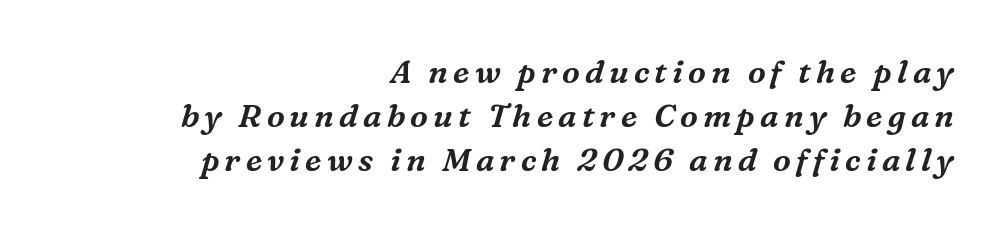
Q: Is the text italic (slanted)? A: Yes, it leans right by about 16 degrees.
Q: Is the typeface a serif or a sans-serif typeface? A: Serif.
Q: Is the text underlined? A: No.
Q: How is the paragraph aligned? A: Right-aligned.
Q: Is the spacing between lines tight, normal or loose? A: Normal.
Q: Width (condensed, normal, or wide)? A: Normal.
Q: Stroke contrast? A: Medium.
Q: x-height? A: Medium.
Q: Monospaced? A: No.
